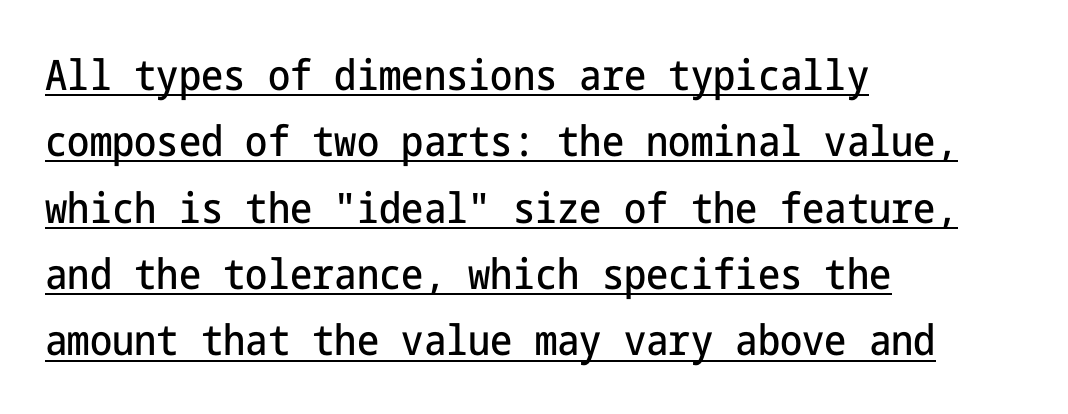
The image shows 42 px condensed sans-serif type, upright; set left-aligned, normal line spacing (1.58x), normal letter spacing, underlined; low stroke contrast and a medium x-height.
